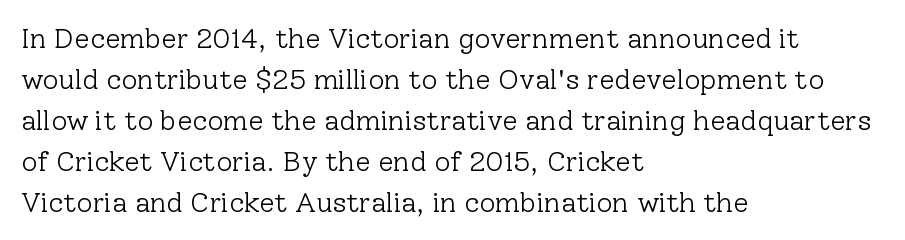
The image shows 28 px light serif type, upright; set left-aligned, normal line spacing (1.46x), normal letter spacing, not underlined; low stroke contrast and a medium x-height.
